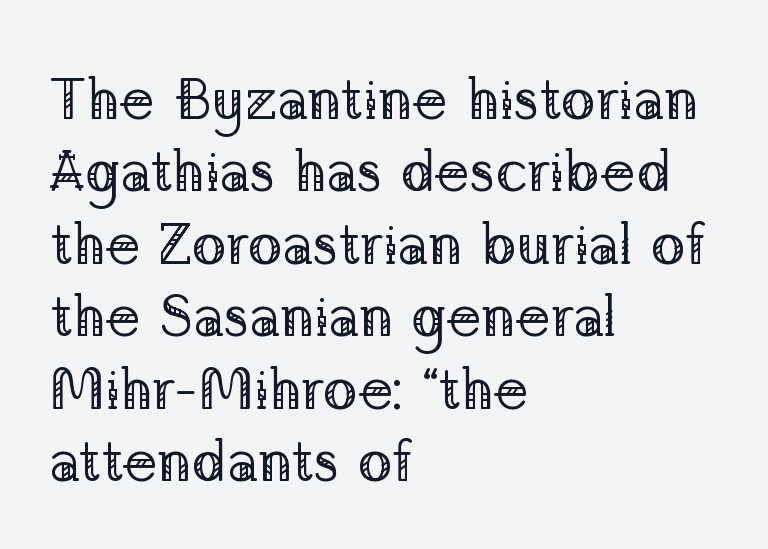
Q: Is the text bold? A: No.
Q: Is the text italic (slanted)? A: No, it is upright.
Q: Is the typeface a serif or a sans-serif typeface? A: Serif.
Q: Is the text underlined? A: No.
Q: How is the paragraph aligned? A: Left-aligned.
Q: Is the spacing between letters normal or unusually wide? A: Normal.
Q: Is the spacing between lines tight, normal or loose? A: Normal.
Q: Width (condensed, normal, or wide)? A: Normal.
Q: Stroke contrast? A: Low.
Q: x-height? A: Medium.
Q: Monospaced? A: No.
